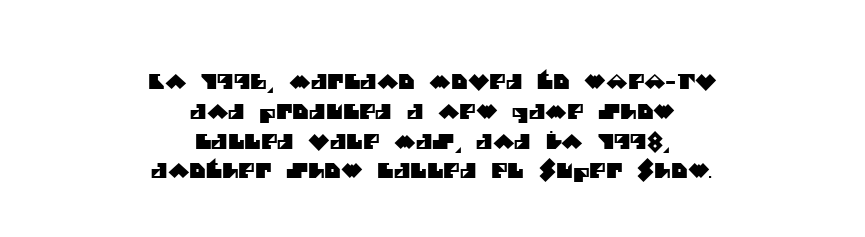
{"underline": "no", "align": "center", "line_spacing": "normal", "line_spacing_ratio": 1.49, "letter_spacing": "normal", "letter_spacing_em": 0.0, "glyph_px": 20}
